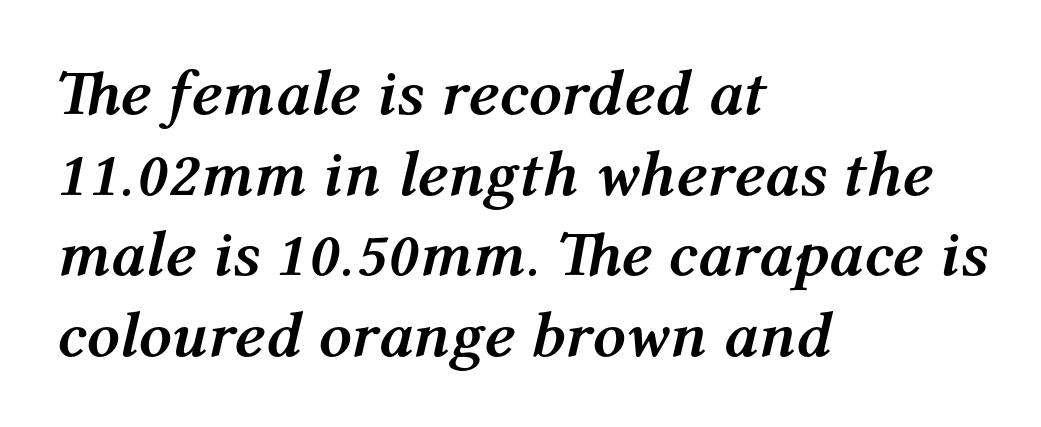
The image shows 65 px semibold type, italic (leaning right); set left-aligned, line spacing 1.24x, normal letter spacing, not underlined; medium stroke contrast and a medium x-height.
